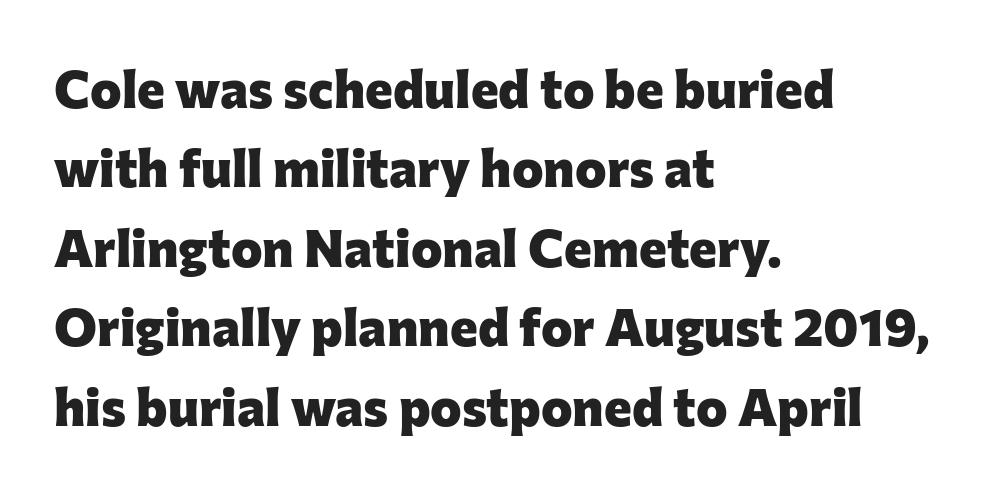
The gaps between neighbouring characters are ordinary and unremarkable. This block has exactly the height ordinary leading produces. Quick note: underline off. All the whitespace from short lines collects on the right. Unlike a traditional serif, this face leaves its strokes unadorned.
